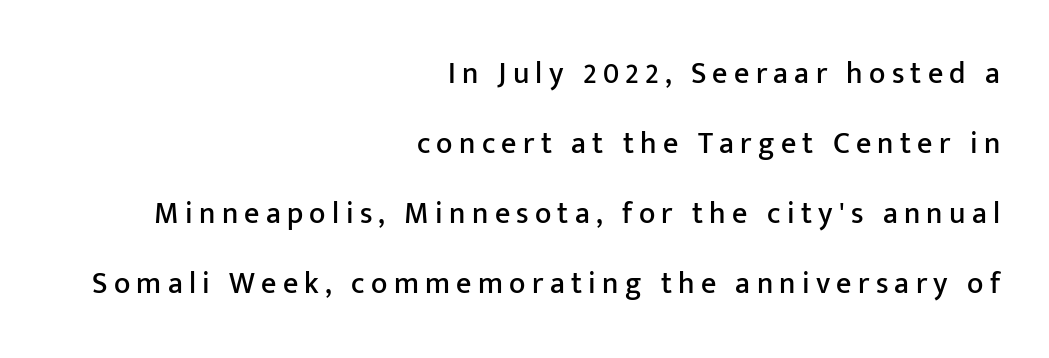
The image shows 30 px sans-serif type, upright; set right-aligned, loose line spacing (2.33x), unusually wide letter spacing (+0.21 em), not underlined; low stroke contrast and a medium x-height.
